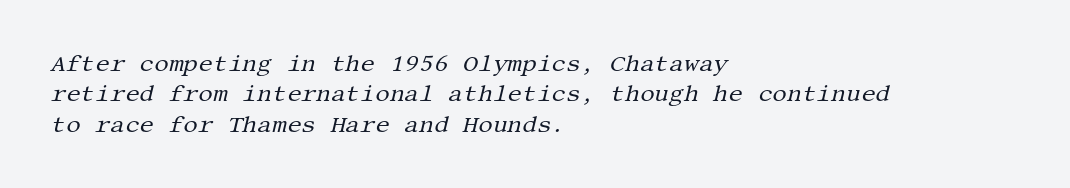
{"italic": "yes", "lean": "right", "slant_degrees": 13, "bold": "no", "underline": "no", "align": "left", "line_spacing": "normal", "line_spacing_ratio": 1.32, "letter_spacing": "normal", "letter_spacing_em": 0.0, "glyph_px": 23}
